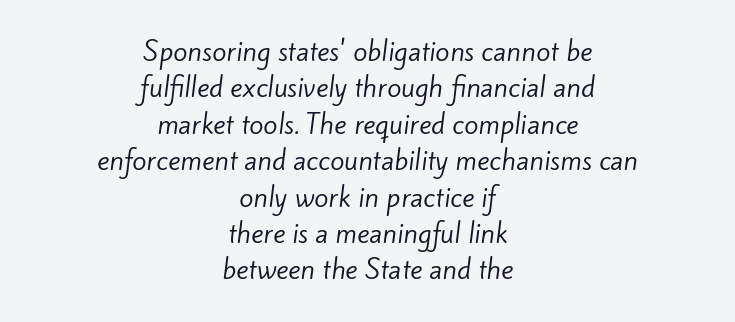
The image shows 26 px text type; set centered, normal line spacing (1.4x), normal letter spacing, not underlined.
